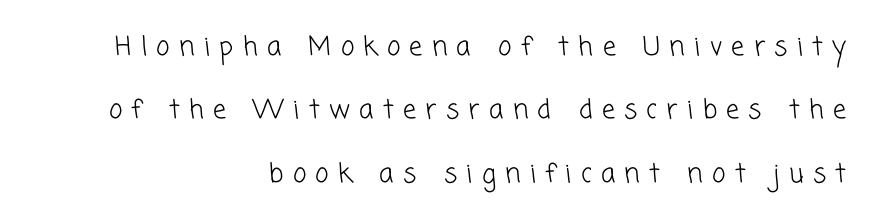
The image shows 26 px text type; set right-aligned, loose line spacing (2.44x), unusually wide letter spacing (+0.36 em), not underlined.
